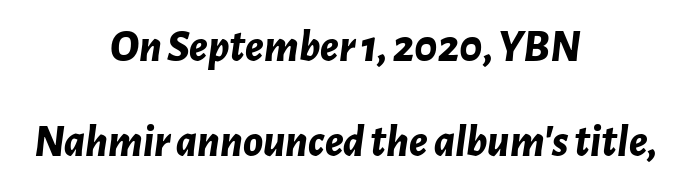
{"italic": "yes", "lean": "right", "slant_degrees": 7, "bold": "yes", "weight": "bold", "width": "normal", "stroke_contrast": "low", "x_height": "medium", "monospaced": "no", "underline": "no", "align": "center", "line_spacing": "loose", "line_spacing_ratio": 2.12, "letter_spacing": "normal", "letter_spacing_em": 0.0, "glyph_px": 45}
